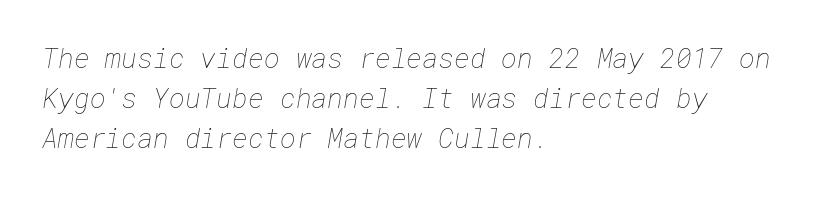
Q: Is the text bold? A: No.
Q: Is the text underlined? A: No.
Q: How is the paragraph aligned? A: Left-aligned.
Q: Is the spacing between letters normal or unusually wide? A: Normal.
Q: Is the spacing between lines tight, normal or loose? A: Normal.
